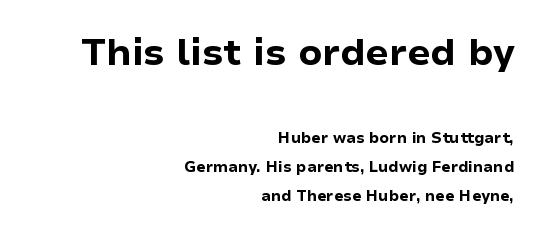
Q: Is the text bold? A: Yes.
Q: Is the text italic (slanted)? A: No, it is upright.
Q: Is the typeface a serif or a sans-serif typeface? A: Sans-serif.
Q: Is the text underlined? A: No.
Q: How is the paragraph aligned? A: Right-aligned.
Q: Is the spacing between letters normal or unusually wide? A: Normal.
Q: Is the spacing between lines tight, normal or loose? A: Loose.
Q: Which block of text is set in a larger size, the first (top) or the second (bottom)? A: The first (top) one.
Q: Width (condensed, normal, or wide)? A: Normal.
Q: Stroke contrast? A: Low.
Q: x-height? A: Medium.
Q: Monospaced? A: No.
